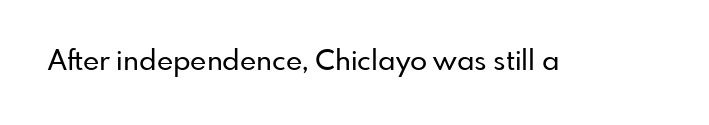
{"serif": "no", "italic": "no", "width": "normal", "stroke_contrast": "low", "x_height": "small", "monospaced": "no", "underline": "no", "letter_spacing": "normal", "letter_spacing_em": 0.0, "glyph_px": 28}
